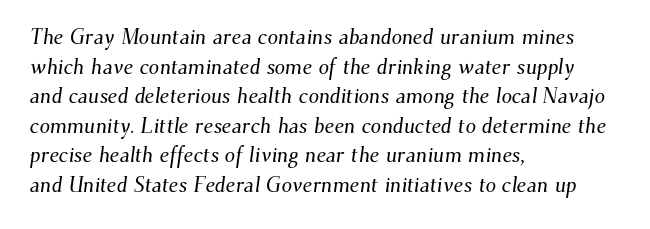
Q: Is the text underlined? A: No.
Q: How is the paragraph aligned? A: Left-aligned.
Q: Is the spacing between letters normal or unusually wide? A: Normal.
Q: Is the spacing between lines tight, normal or loose? A: Normal.
